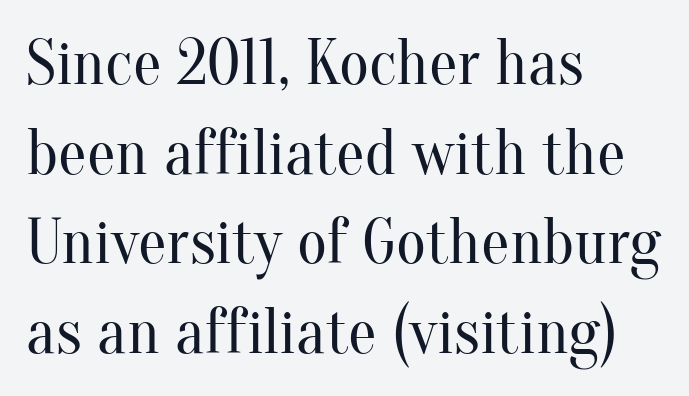
The image shows 64 px regular-weight serif type, upright; set left-aligned, normal line spacing (1.4x), normal letter spacing, not underlined; medium stroke contrast and a small x-height.
